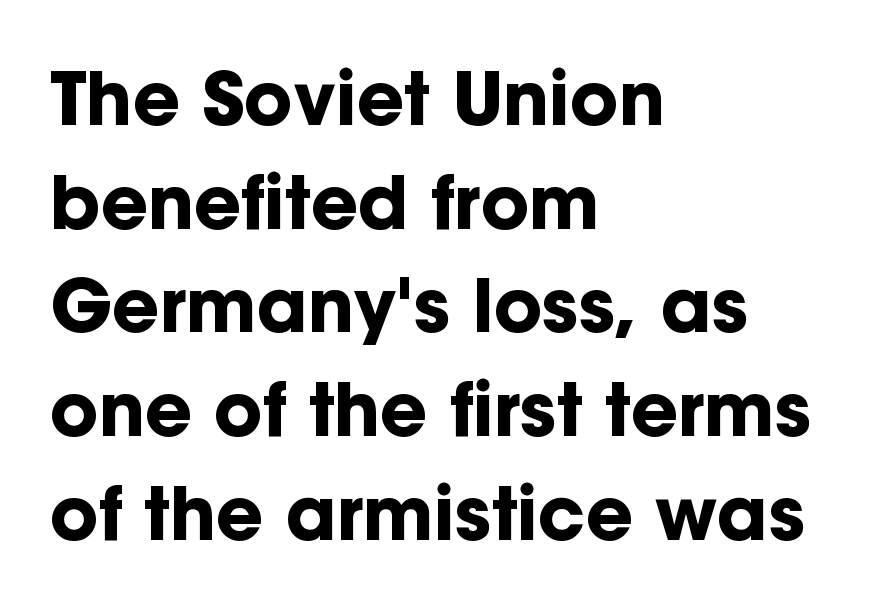
Q: Is the text bold? A: Yes.
Q: Is the text italic (slanted)? A: No, it is upright.
Q: Is the typeface a serif or a sans-serif typeface? A: Sans-serif.
Q: Is the text underlined? A: No.
Q: How is the paragraph aligned? A: Left-aligned.
Q: Is the spacing between letters normal or unusually wide? A: Normal.
Q: Is the spacing between lines tight, normal or loose? A: Normal.
Q: Width (condensed, normal, or wide)? A: Normal.
Q: Stroke contrast? A: Low.
Q: x-height? A: Medium.
Q: Monospaced? A: No.
